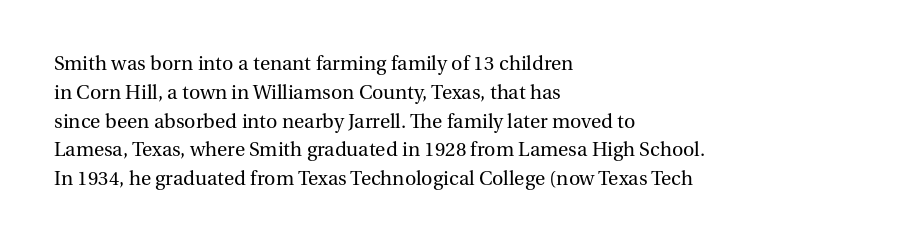
{"italic": "no", "bold": "no", "underline": "no", "align": "left", "line_spacing": "normal", "line_spacing_ratio": 1.37, "letter_spacing": "normal", "letter_spacing_em": 0.0, "glyph_px": 21}
